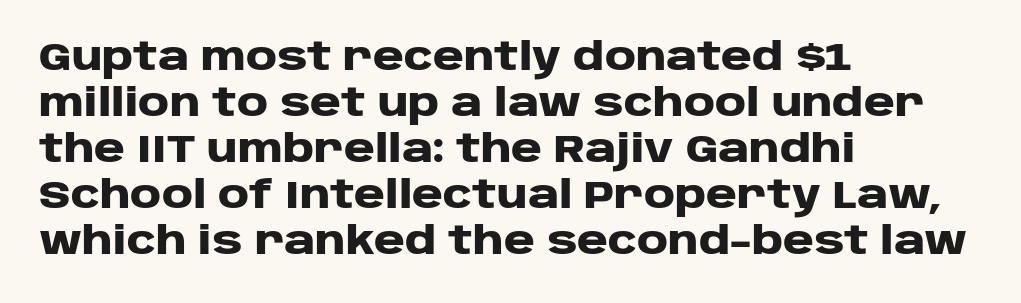
The image shows 38 px heavy, wide sans-serif type, upright; set left-aligned, line spacing 1.21x, normal letter spacing, not underlined; low stroke contrast and a large x-height.
